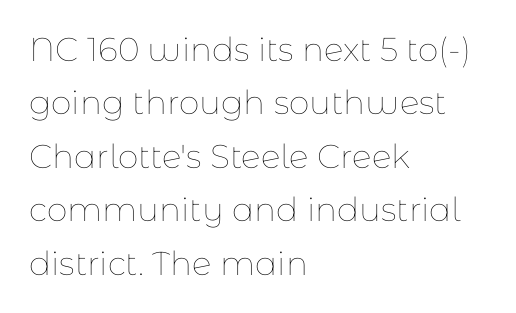
Clear beneath every line of the passage. A roman cut, with each character standing at attention. Tracking value appears to be zero — textbook default spacing. This sample keeps an unexceptional amount of space between lines.
